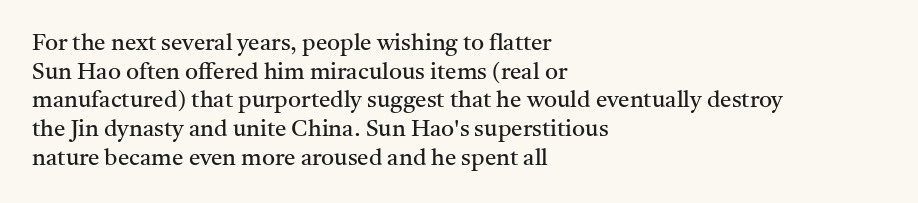
Q: Is the text bold? A: No.
Q: Is the text italic (slanted)? A: No, it is upright.
Q: Is the text underlined? A: No.
Q: How is the paragraph aligned? A: Left-aligned.
Q: Is the spacing between letters normal or unusually wide? A: Normal.
Q: Is the spacing between lines tight, normal or loose? A: Normal.
